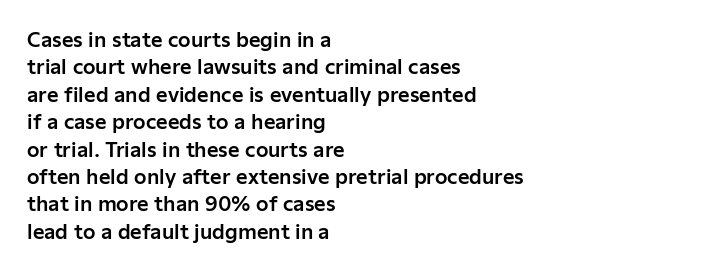
The image shows 20 px text type, upright; set left-aligned, normal line spacing (1.37x), normal letter spacing, not underlined.
